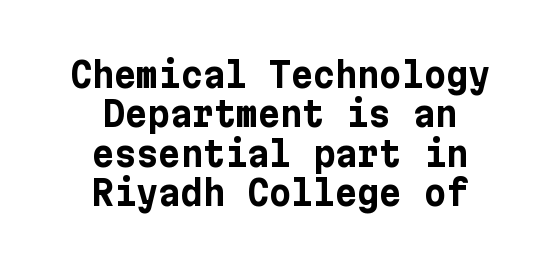
Q: Is the text bold? A: Yes.
Q: Is the text italic (slanted)? A: No, it is upright.
Q: Is the typeface a serif or a sans-serif typeface? A: Sans-serif.
Q: Is the text underlined? A: No.
Q: How is the paragraph aligned? A: Centered.
Q: Is the spacing between letters normal or unusually wide? A: Normal.
Q: Width (condensed, normal, or wide)? A: Normal.
Q: Stroke contrast? A: Low.
Q: x-height? A: Medium.
